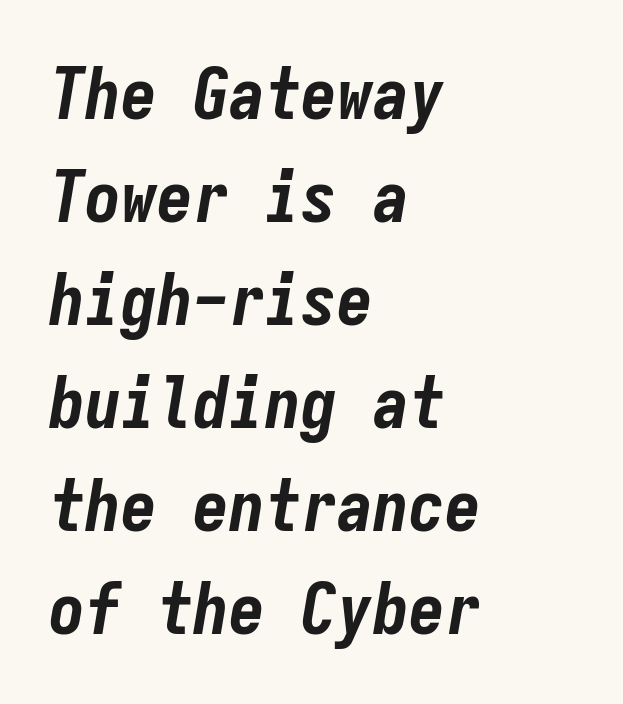
Q: Is the text bold? A: Yes.
Q: Is the text italic (slanted)? A: Yes, it leans right by about 9 degrees.
Q: Is the text underlined? A: No.
Q: How is the paragraph aligned? A: Left-aligned.
Q: Is the spacing between letters normal or unusually wide? A: Normal.
Q: Is the spacing between lines tight, normal or loose? A: Normal.
Q: Width (condensed, normal, or wide)? A: Condensed.
Q: Stroke contrast? A: Low.
Q: x-height? A: Medium.
Q: Monospaced? A: Yes.
